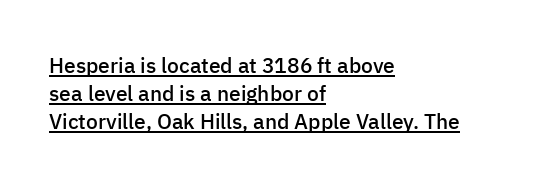
The image shows 21 px text type, upright; set left-aligned, normal line spacing (1.34x), normal letter spacing, underlined.
